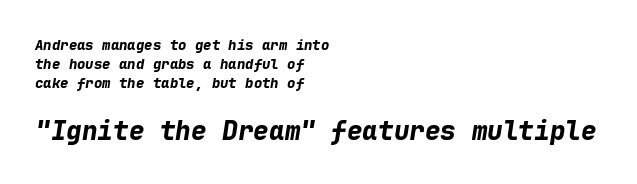
The image shows 26 px bold type, italic (leaning right); set left-aligned, normal line spacing (1.37x), normal letter spacing, not underlined; the second (bottom) block is 1.86x larger.
